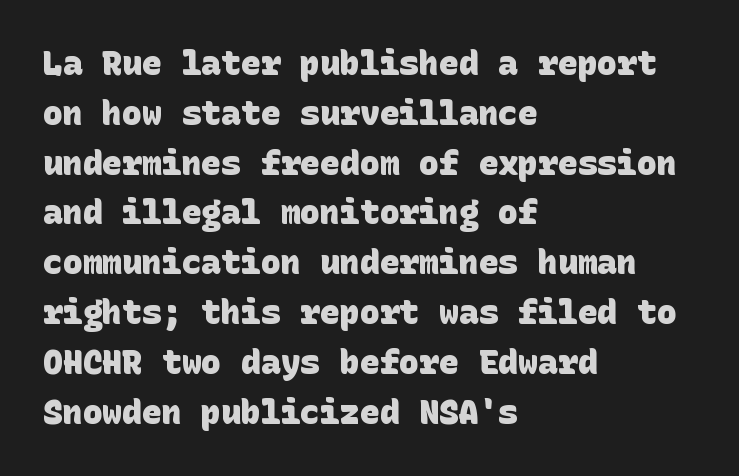
Does the weight exceed regular? Yes, all the way to bold. What kind of face is this? One without serifs — a sans. Alignment: flush left. Words appear dense and cohesive because spacing is normal.
